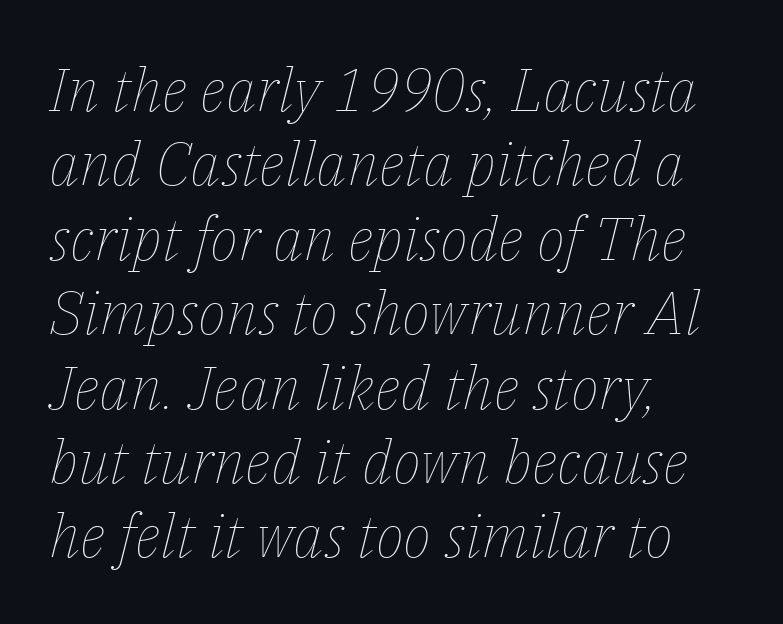
You can tell it's italic because the verticals aren't actually vertical. Character widths vary here, with narrow letters taking less room than wide ones. Heaviness? Minimal to ordinary, like unemphasized prose. A student would call this left alignment; a typographer would say flush left, rag right. No extra tracking has been applied to these lines. Type without underlining.
